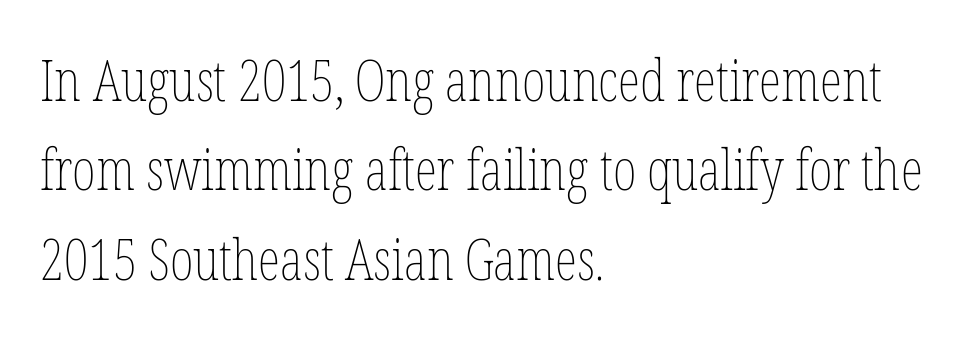
The foot of each line stays bare and open. Interline gaps are of average width in this sample. Typeset ragged right — the left edge is the straight one. Looks like regular typesetting: each glyph gets only the width it needs.
